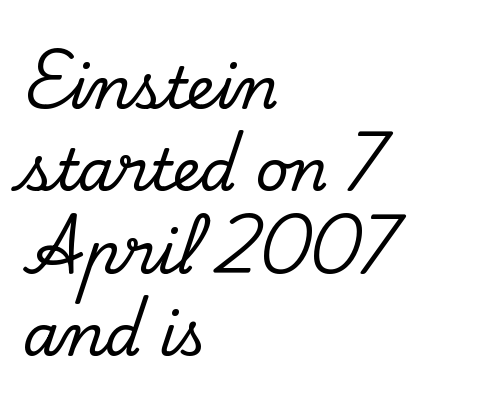
The rendering uses natural spacing where letterforms have individual widths. I'd call this a serif setting — the letters wear small feet. Look at the tracking — it's just the regular setting, nothing added.
